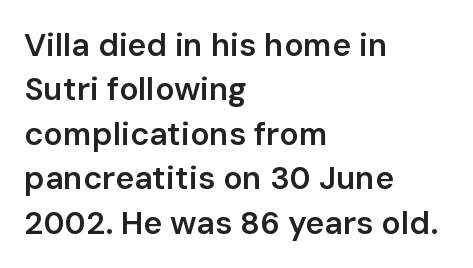
The letterforms sit shoulder to shoulder at normal distance. Quick note: not italic, upright. This sample keeps an unexceptional amount of space between lines. Look at the bottom of the vertical strokes: they stop flat, with no serifs. This is the in-between weight designers call semibold or demi. Clear beneath every line of the passage.
